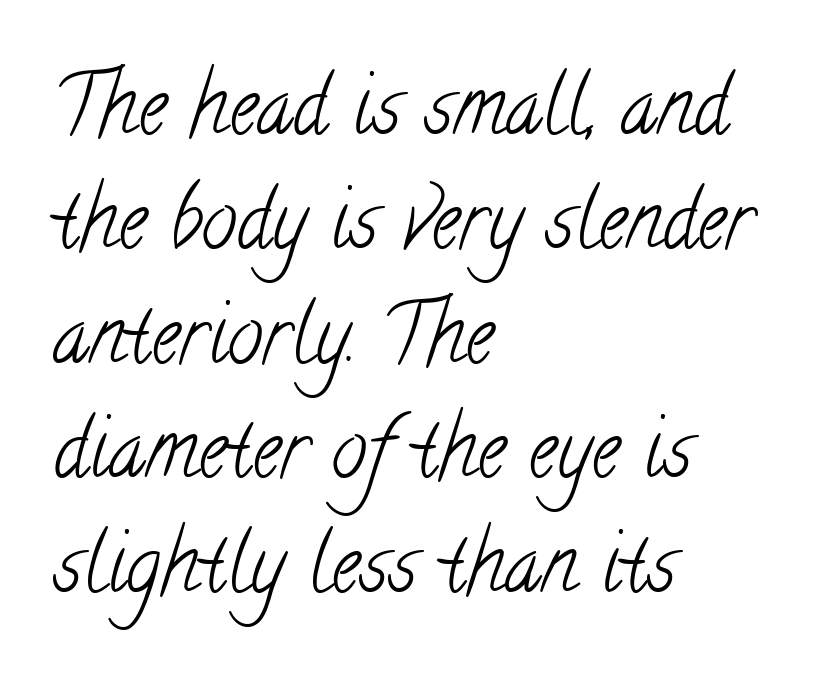
The specimen omits any rule beneath the text block's lines. The rows are spaced the way most documents space them. Nobody touched the tracking dial on this one. The typeface chosen for these lines features serifs. The text block is weighted toward the left margin, trailing off unevenly rightward.
